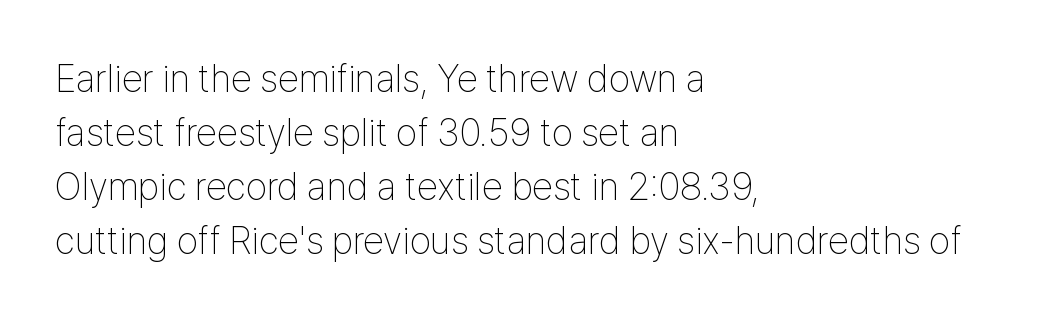
In CSS terms this would be text-align: left. The glyphs are unaccompanied by any horizontal stroke below them. Stroke mass is kept to a normal reading level or below. Here the designer chose a conventional face with non-uniform glyph widths.
